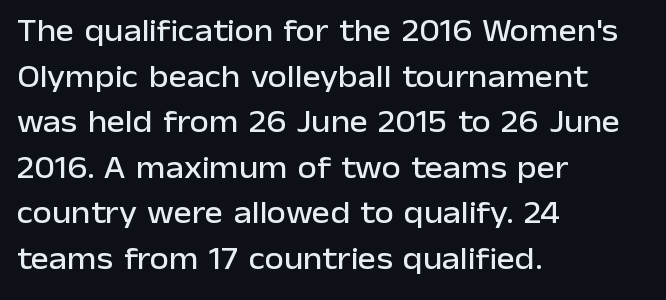
The image shows 31 px sans-serif type, upright; set left-aligned, normal line spacing (1.47x), normal letter spacing, not underlined; low stroke contrast and a medium x-height.
